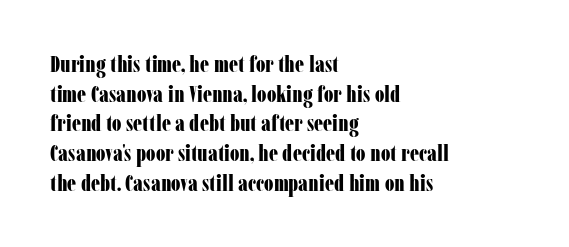
The image shows 23 px bold type, upright; set left-aligned, normal line spacing (1.29x), normal letter spacing, not underlined.
